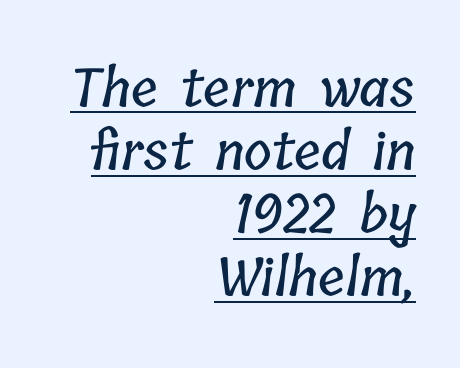
{"width": "condensed", "stroke_contrast": "low", "x_height": "medium", "monospaced": "no", "underline": "yes", "align": "right", "line_spacing_ratio": 1.19, "letter_spacing": "normal", "letter_spacing_em": 0.0, "glyph_px": 53}
